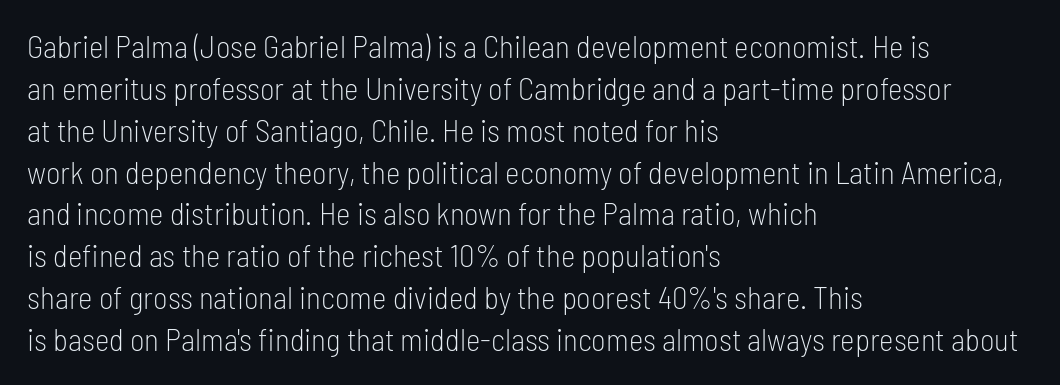
{"serif": "no", "italic": "no", "bold": "no", "weight": "light", "width": "condensed", "stroke_contrast": "low", "x_height": "medium", "monospaced": "no", "underline": "no", "align": "left", "line_spacing": "normal", "line_spacing_ratio": 1.35, "letter_spacing": "normal", "letter_spacing_em": 0.0, "glyph_px": 31}
